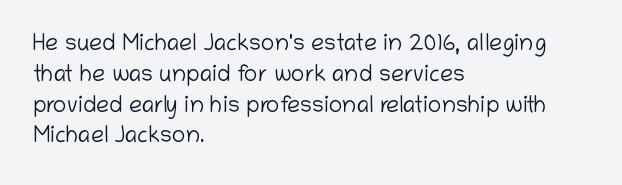
The image shows 23 px text type, upright; set left-aligned, normal line spacing (1.34x), normal letter spacing, not underlined.
